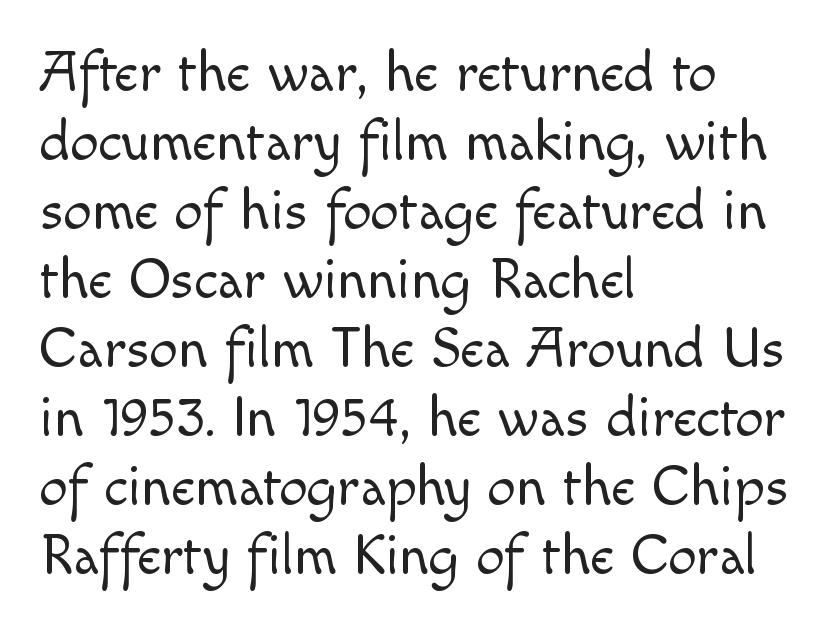
The image shows 57 px light sans-serif type, upright; set left-aligned, line spacing 1.21x, normal letter spacing, not underlined; a small x-height.
